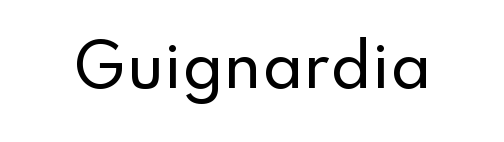
Q: Is the text italic (slanted)? A: No, it is upright.
Q: Is the typeface a serif or a sans-serif typeface? A: Sans-serif.
Q: Is the text underlined? A: No.
Q: Is the spacing between letters normal or unusually wide? A: Normal.
Q: Width (condensed, normal, or wide)? A: Normal.
Q: Stroke contrast? A: Low.
Q: x-height? A: Small.
Q: Monospaced? A: No.
